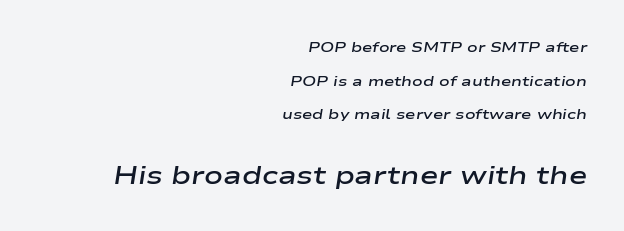
Summary of vertical rhythm: relaxed, with wide interline spacing. A bare baseline throughout the passage. No extra tracking has been applied to these lines. The sample has been set in demibold, a notch under bold.
